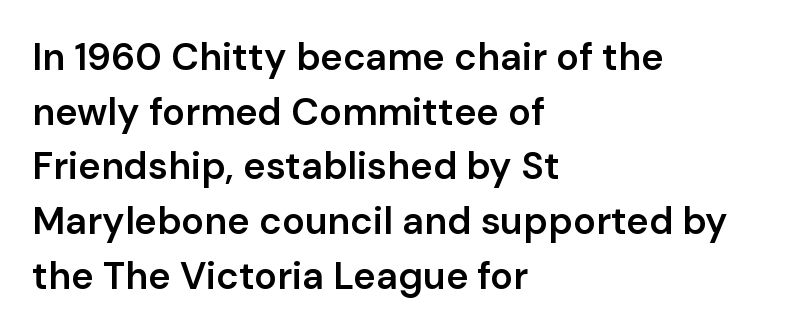
{"serif": "no", "italic": "no", "bold": "semi", "weight": "semibold", "width": "normal", "stroke_contrast": "low", "x_height": "medium", "monospaced": "no", "underline": "no", "align": "left", "line_spacing": "normal", "line_spacing_ratio": 1.44, "letter_spacing": "normal", "letter_spacing_em": 0.0, "glyph_px": 38}
